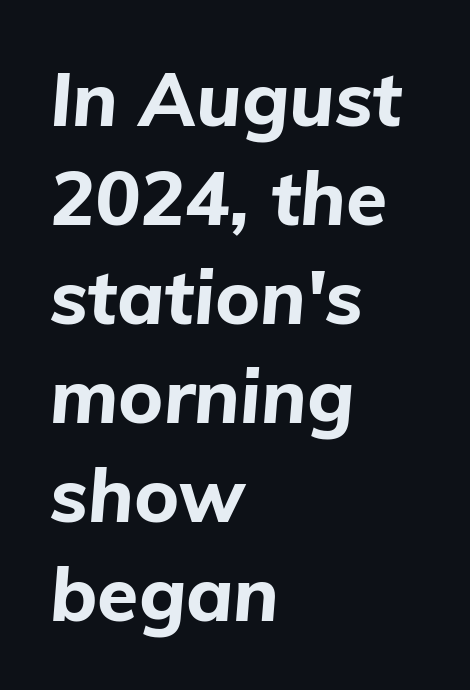
{"italic": "yes", "lean": "right", "slant_degrees": 5, "bold": "yes", "weight": "bold", "width": "normal", "stroke_contrast": "low", "x_height": "medium", "monospaced": "no", "underline": "no", "align": "left", "line_spacing": "normal", "line_spacing_ratio": 1.32, "letter_spacing": "normal", "letter_spacing_em": 0.0, "glyph_px": 75}
